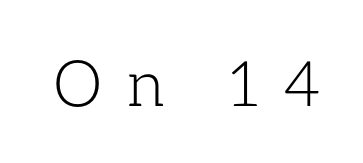
Q: Is the text bold? A: No.
Q: Is the text italic (slanted)? A: No, it is upright.
Q: Is the text underlined? A: No.
Q: Is the spacing between letters normal or unusually wide? A: Unusually wide.
Q: Width (condensed, normal, or wide)? A: Normal.
Q: Stroke contrast? A: Low.
Q: x-height? A: Medium.
Q: Monospaced? A: No.
